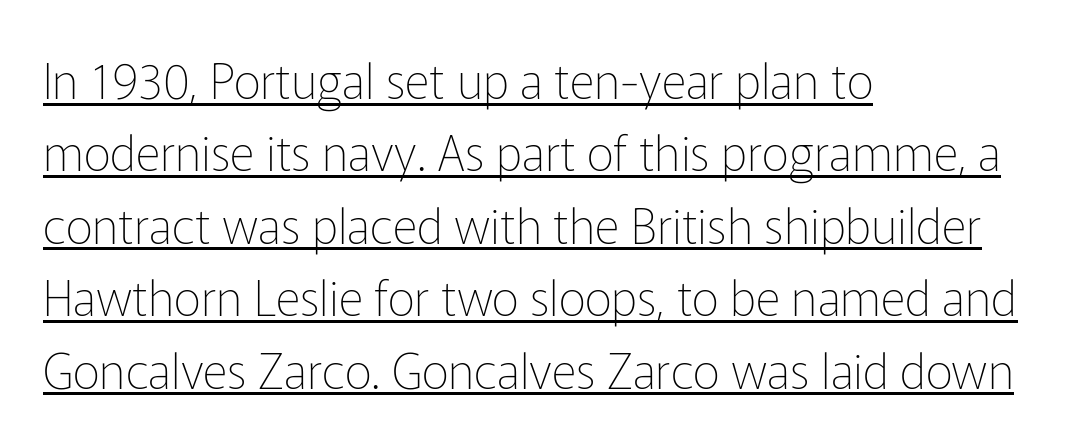
In terms of letterform style, serifs are entirely absent. Proportional: the letters do not fall into vertical columns. Bold? No — there's no thickening of the strokes. Horizontal alignment here is leftward, the default for most running prose. Short note: letters normally spaced.
